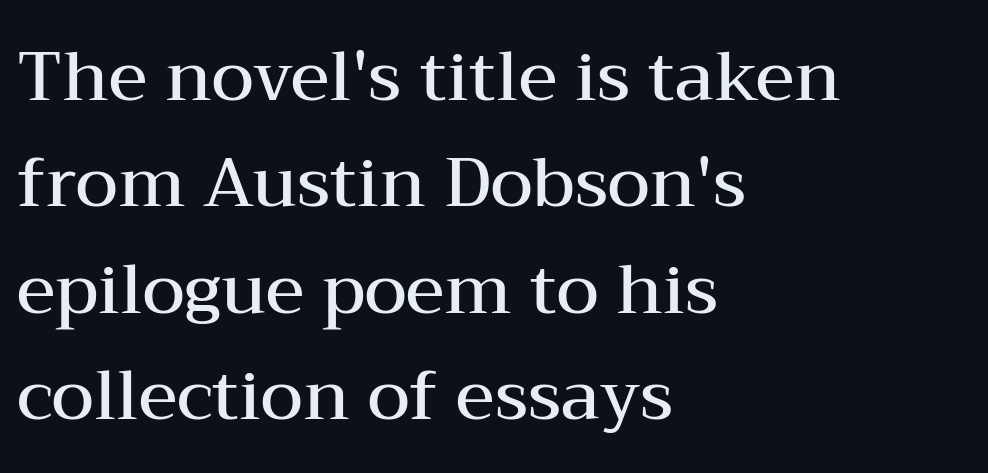
Q: Is the text bold? A: Semi-bold.
Q: Is the text italic (slanted)? A: No, it is upright.
Q: Is the typeface a serif or a sans-serif typeface? A: Serif.
Q: Is the text underlined? A: No.
Q: How is the paragraph aligned? A: Left-aligned.
Q: Is the spacing between letters normal or unusually wide? A: Normal.
Q: Is the spacing between lines tight, normal or loose? A: Normal.
Q: Width (condensed, normal, or wide)? A: Wide.
Q: Stroke contrast? A: Medium.
Q: x-height? A: Medium.
Q: Monospaced? A: No.
